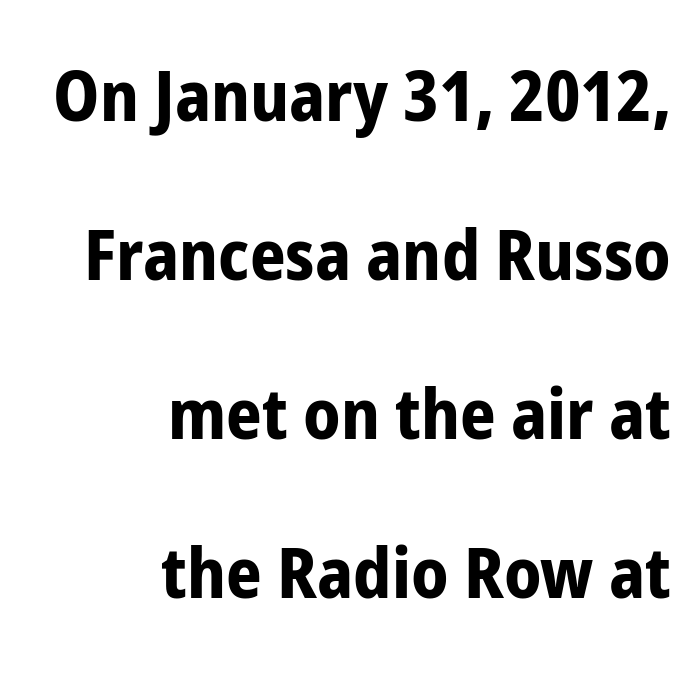
{"serif": "no", "italic": "no", "bold": "yes", "weight": "bold", "width": "condensed", "stroke_contrast": "low", "x_height": "medium", "monospaced": "no", "underline": "no", "align": "right", "line_spacing": "loose", "line_spacing_ratio": 2.27, "letter_spacing": "normal", "letter_spacing_em": 0.0, "glyph_px": 70}
